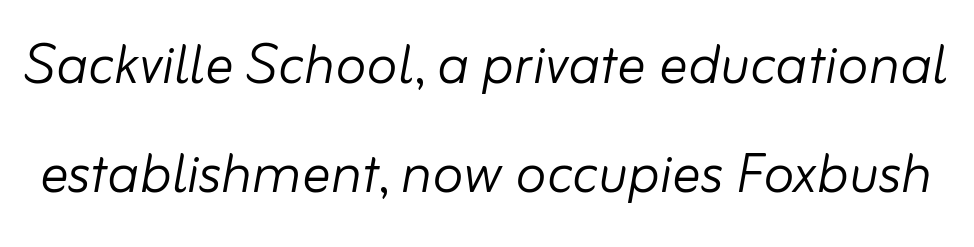
The image shows 71 px light type, italic (leaning right); set normal line spacing (1.53x), normal letter spacing, not underlined; low stroke contrast and a small x-height.
